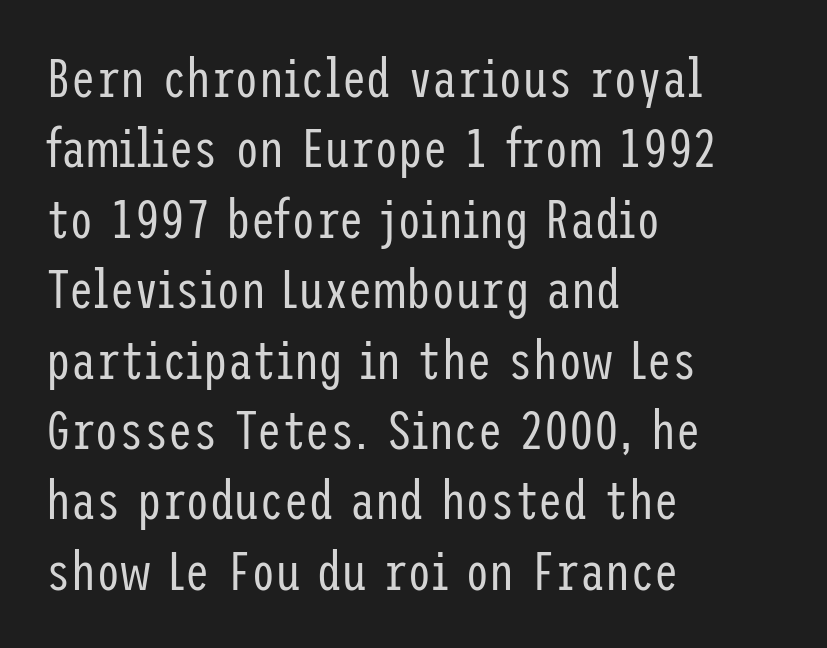
{"serif": "no", "italic": "no", "bold": "no", "weight": "regular", "width": "condensed", "stroke_contrast": "low", "x_height": "medium", "underline": "no", "align": "left", "line_spacing": "normal", "line_spacing_ratio": 1.28, "letter_spacing": "normal", "letter_spacing_em": 0.0, "glyph_px": 55}
